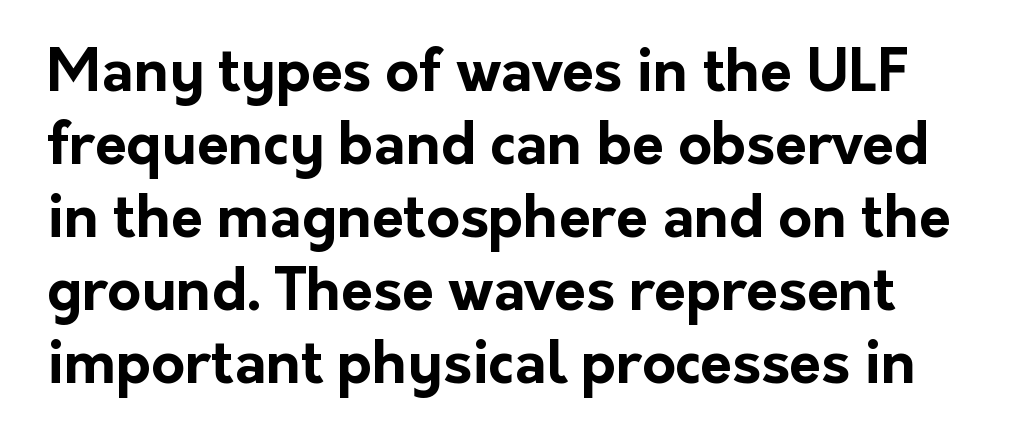
Q: Is the text bold? A: Yes.
Q: Is the text italic (slanted)? A: No, it is upright.
Q: Is the typeface a serif or a sans-serif typeface? A: Sans-serif.
Q: Is the text underlined? A: No.
Q: Is the spacing between letters normal or unusually wide? A: Normal.
Q: Is the spacing between lines tight, normal or loose? A: Normal.
Q: Width (condensed, normal, or wide)? A: Normal.
Q: Stroke contrast? A: Low.
Q: x-height? A: Medium.
Q: Monospaced? A: No.
